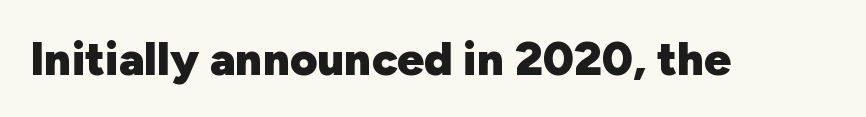
The image shows 47 px heavy sans-serif type, upright; set normal letter spacing, not underlined; low stroke contrast and a medium x-height.
